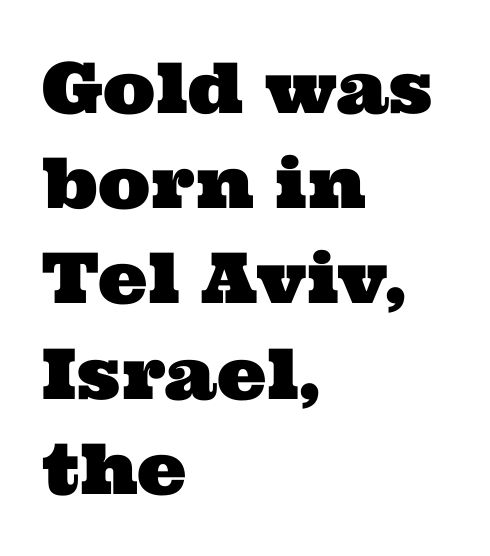
Q: Is the typeface a serif or a sans-serif typeface? A: Serif.
Q: Is the text underlined? A: No.
Q: How is the paragraph aligned? A: Left-aligned.
Q: Is the spacing between letters normal or unusually wide? A: Normal.
Q: Is the spacing between lines tight, normal or loose? A: Normal.
Q: Width (condensed, normal, or wide)? A: Wide.
Q: Stroke contrast? A: Medium.
Q: x-height? A: Medium.
Q: Monospaced? A: No.
